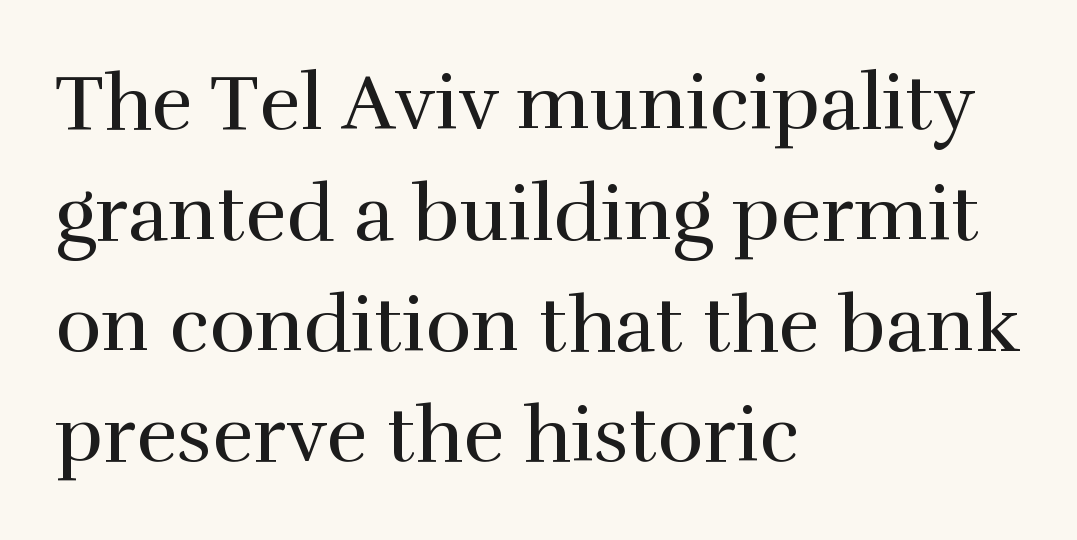
Q: Is the text bold? A: No.
Q: Is the text italic (slanted)? A: No, it is upright.
Q: Is the typeface a serif or a sans-serif typeface? A: Serif.
Q: Is the text underlined? A: No.
Q: How is the paragraph aligned? A: Left-aligned.
Q: Is the spacing between letters normal or unusually wide? A: Normal.
Q: Is the spacing between lines tight, normal or loose? A: Normal.
Q: Width (condensed, normal, or wide)? A: Normal.
Q: Stroke contrast? A: High.
Q: x-height? A: Medium.
Q: Monospaced? A: No.
